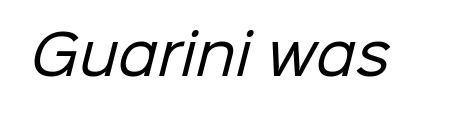
The image shows 55 px regular-weight sans-serif type; set normal letter spacing, not underlined; low stroke contrast and a medium x-height.
